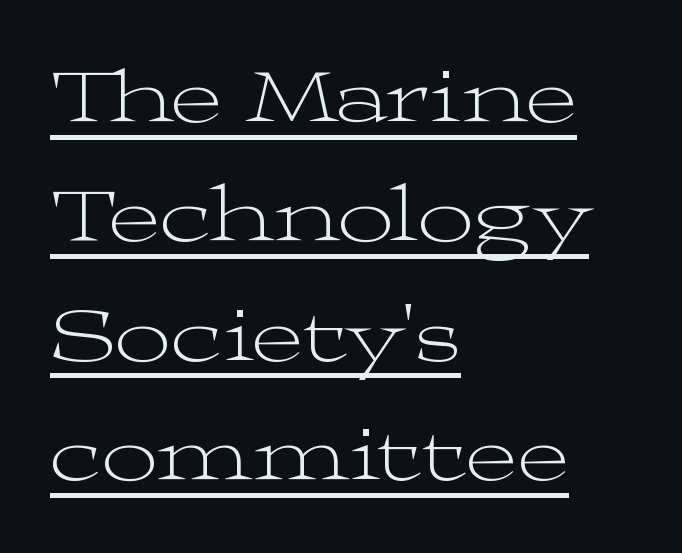
{"serif": "yes", "italic": "no", "bold": "no", "weight": "light", "width": "wide", "stroke_contrast": "medium", "x_height": "medium", "monospaced": "no", "underline": "yes", "align": "left", "line_spacing": "normal", "line_spacing_ratio": 1.51, "letter_spacing": "normal", "letter_spacing_em": 0.0, "glyph_px": 79}
